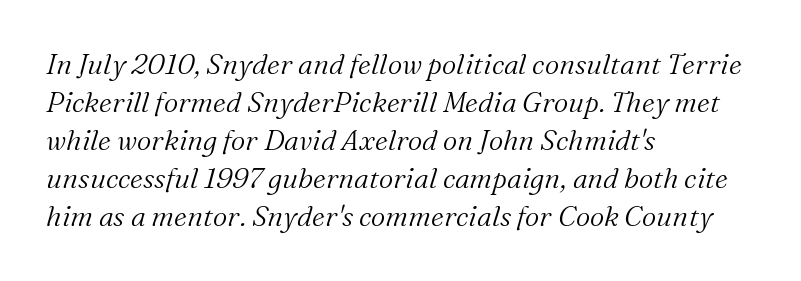
Q: Is the text bold? A: No.
Q: Is the text italic (slanted)? A: Yes, it leans right by about 16 degrees.
Q: Is the typeface a serif or a sans-serif typeface? A: Serif.
Q: Is the text underlined? A: No.
Q: How is the paragraph aligned? A: Left-aligned.
Q: Is the spacing between letters normal or unusually wide? A: Normal.
Q: Is the spacing between lines tight, normal or loose? A: Normal.
Q: Width (condensed, normal, or wide)? A: Normal.
Q: Stroke contrast? A: Medium.
Q: x-height? A: Medium.
Q: Monospaced? A: No.
